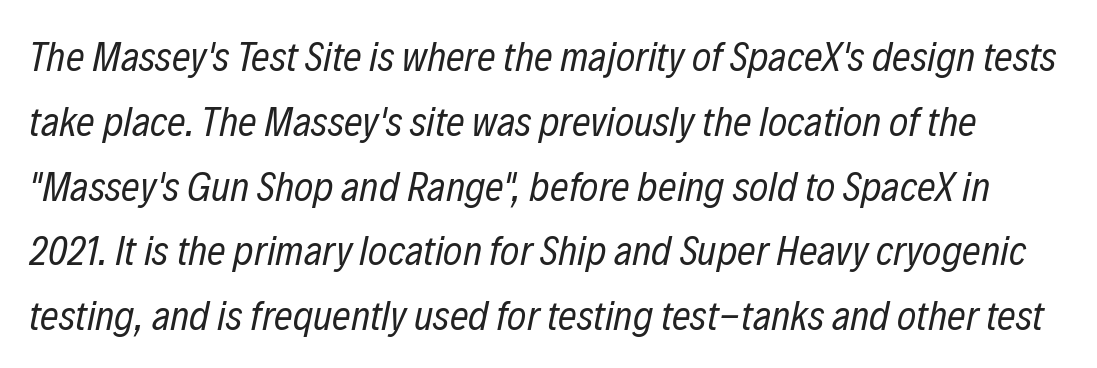
Q: Is the text bold? A: No.
Q: Is the text italic (slanted)? A: Yes, it leans right by about 12 degrees.
Q: Is the text underlined? A: No.
Q: Is the spacing between letters normal or unusually wide? A: Normal.
Q: Is the spacing between lines tight, normal or loose? A: Normal.
Q: Width (condensed, normal, or wide)? A: Condensed.
Q: Stroke contrast? A: Low.
Q: x-height? A: Medium.
Q: Monospaced? A: No.
